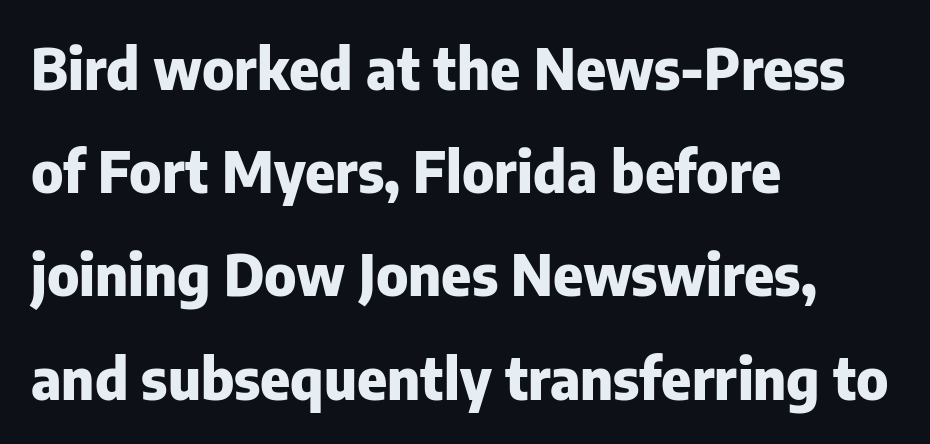
Strong, thick strokes mark this as bold type. Check where the strokes stop: nothing finishes them off — pure sans. How are the letters spaced? Ordinarily, with no added tracking. You could not count columns in this text — the font is proportionally spaced.
